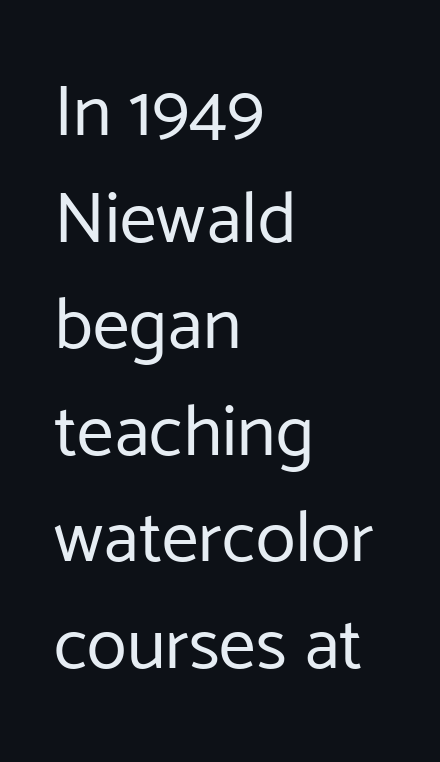
{"serif": "no", "italic": "no", "bold": "no", "weight": "regular", "width": "normal", "stroke_contrast": "low", "x_height": "medium", "monospaced": "no", "underline": "no", "align": "left", "line_spacing": "normal", "line_spacing_ratio": 1.46, "letter_spacing": "normal", "letter_spacing_em": 0.0, "glyph_px": 73}
